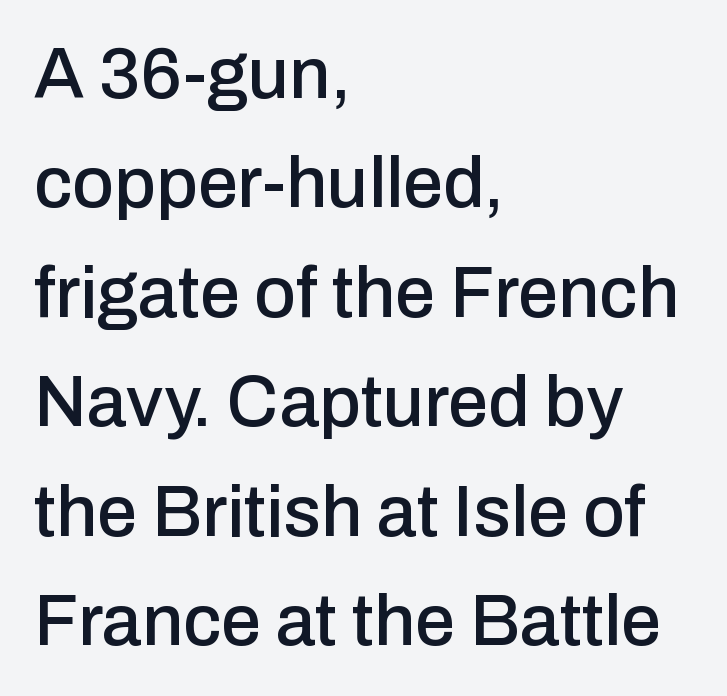
The lines in this sample share a left origin and differ only in where they stop. The passage shown is typeset with a sans-serif family. Words float on clear page, feet unadorned. Ordinary non-slanted type is in use. The rendering keeps characters at their native spacing.
